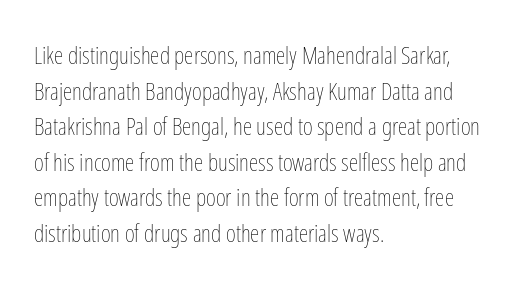
Q: Is the text bold? A: No.
Q: Is the text italic (slanted)? A: No, it is upright.
Q: Is the text underlined? A: No.
Q: How is the paragraph aligned? A: Left-aligned.
Q: Is the spacing between letters normal or unusually wide? A: Normal.
Q: Is the spacing between lines tight, normal or loose? A: Normal.
